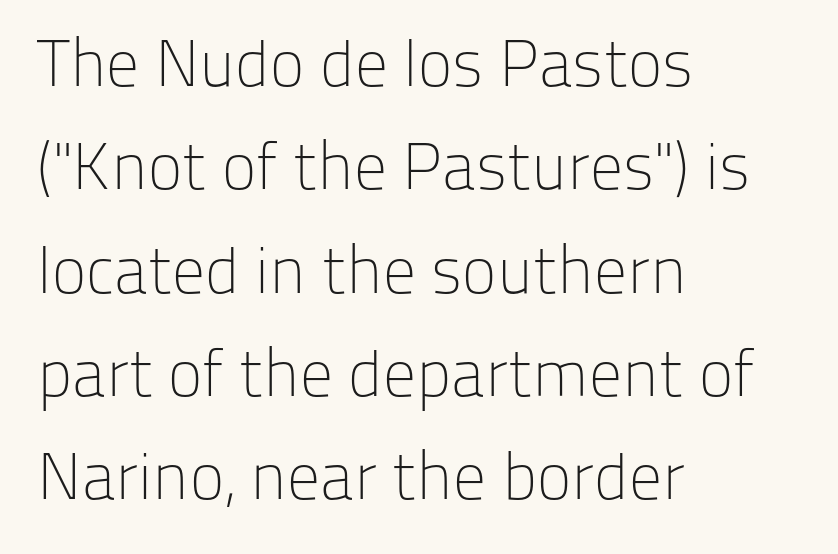
{"serif": "no", "italic": "no", "bold": "no", "weight": "light", "width": "normal", "stroke_contrast": "low", "x_height": "medium", "monospaced": "no", "underline": "no", "align": "left", "line_spacing": "normal", "line_spacing_ratio": 1.59, "letter_spacing": "normal", "letter_spacing_em": 0.0, "glyph_px": 65}
